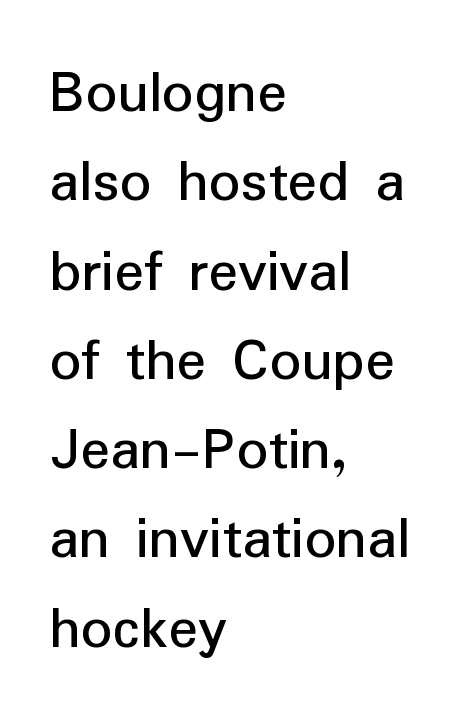
The image shows 62 px sans-serif type, upright; set left-aligned, normal line spacing (1.44x), normal letter spacing, not underlined; low stroke contrast and a medium x-height.
